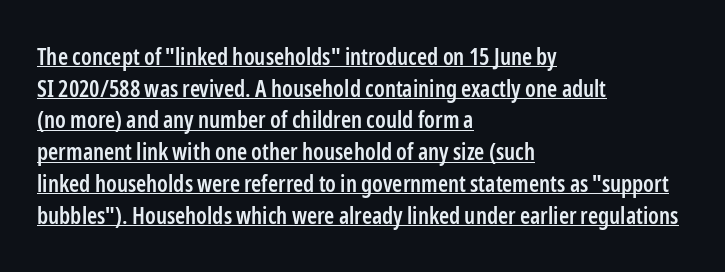
The image shows 23 px text type, upright; set left-aligned, normal line spacing (1.38x), normal letter spacing, underlined.
